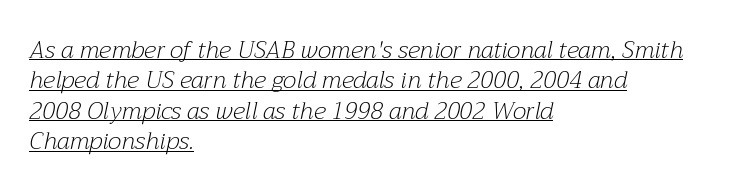
{"italic": "yes", "lean": "right", "slant_degrees": 12, "bold": "no", "underline": "yes", "align": "left", "line_spacing": "normal", "line_spacing_ratio": 1.27, "letter_spacing": "normal", "letter_spacing_em": 0.0, "glyph_px": 24}
